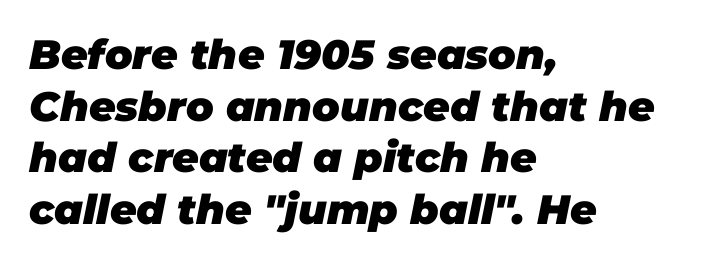
{"italic": "yes", "lean": "right", "slant_degrees": 11, "bold": "yes", "weight": "heavy", "width": "normal", "stroke_contrast": "low", "x_height": "large", "monospaced": "no", "underline": "no", "align": "left", "line_spacing": "normal", "line_spacing_ratio": 1.26, "letter_spacing": "normal", "letter_spacing_em": 0.0, "glyph_px": 41}
